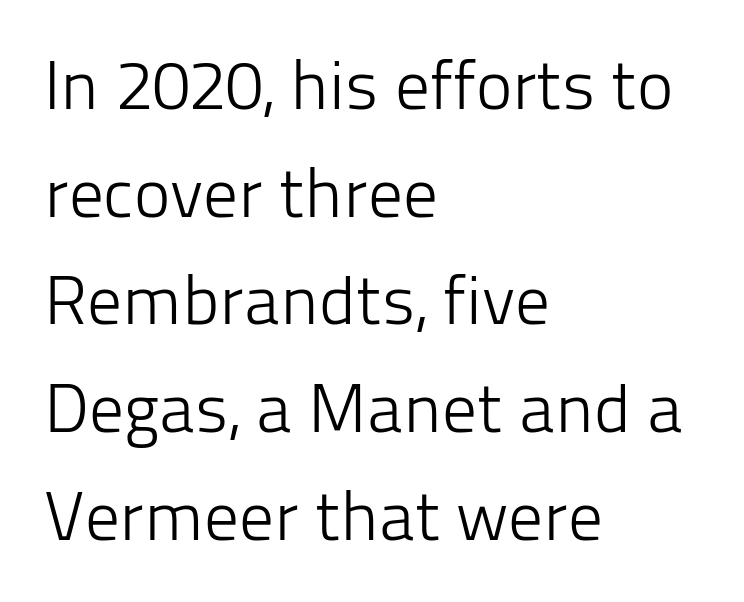
{"serif": "no", "italic": "no", "bold": "no", "weight": "light", "width": "normal", "stroke_contrast": "low", "x_height": "medium", "monospaced": "no", "underline": "no", "align": "left", "line_spacing": "normal", "line_spacing_ratio": 1.56, "letter_spacing": "normal", "letter_spacing_em": 0.0, "glyph_px": 69}
